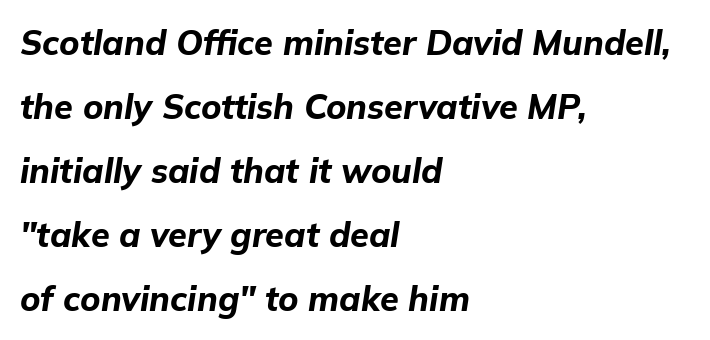
The specimen omits any rule beneath the text block's lines. I'd describe the lettering as bold — thick and assertive. The rendering anchors every line to the left-hand side. In terms of letterspacing, this is plain default setting. Characters are canted at an angle relative to the baseline's perpendicular. Each letter keeps its own natural width here, so spacing adapts to shape.
